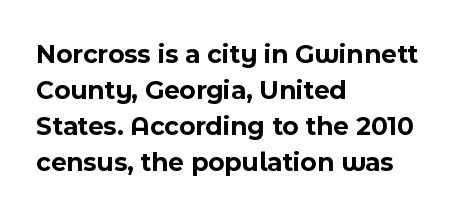
Q: Is the text bold? A: Yes.
Q: Is the text italic (slanted)? A: No, it is upright.
Q: Is the text underlined? A: No.
Q: How is the paragraph aligned? A: Left-aligned.
Q: Is the spacing between letters normal or unusually wide? A: Normal.
Q: Is the spacing between lines tight, normal or loose? A: Normal.
